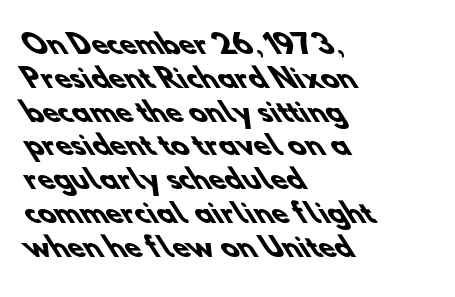
The image shows 26 px bold type; set left-aligned, normal line spacing (1.3x), normal letter spacing, not underlined.
